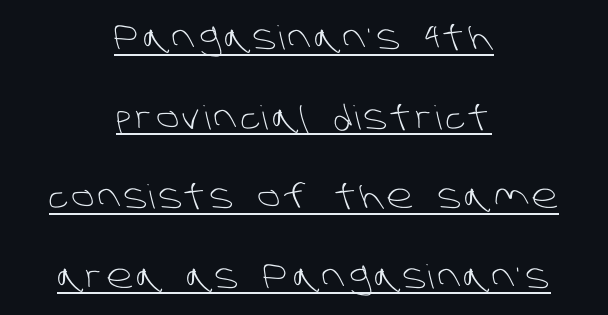
Q: Is the text bold? A: No.
Q: Is the typeface a serif or a sans-serif typeface? A: Sans-serif.
Q: Is the text underlined? A: Yes.
Q: How is the paragraph aligned? A: Centered.
Q: Is the spacing between lines tight, normal or loose? A: Loose.
Q: Width (condensed, normal, or wide)? A: Normal.
Q: Stroke contrast? A: Low.
Q: x-height? A: Large.
Q: Monospaced? A: No.
